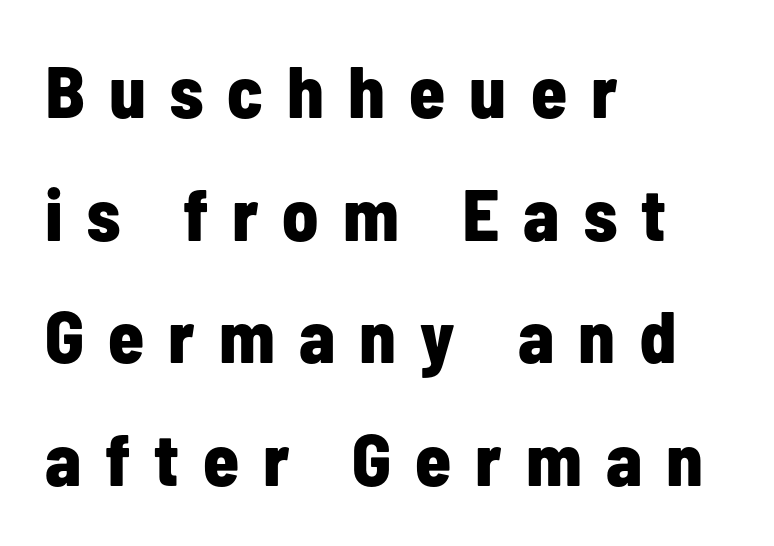
Q: Is the text bold? A: Yes.
Q: Is the text italic (slanted)? A: No, it is upright.
Q: Is the typeface a serif or a sans-serif typeface? A: Sans-serif.
Q: Is the text underlined? A: No.
Q: How is the paragraph aligned? A: Left-aligned.
Q: Is the spacing between letters normal or unusually wide? A: Unusually wide.
Q: Is the spacing between lines tight, normal or loose? A: Normal.
Q: Width (condensed, normal, or wide)? A: Condensed.
Q: Stroke contrast? A: Low.
Q: x-height? A: Medium.
Q: Monospaced? A: No.
